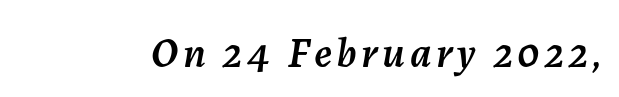
{"italic": "yes", "lean": "right", "slant_degrees": 7, "width": "normal", "stroke_contrast": "medium", "x_height": "medium", "monospaced": "no", "underline": "no", "glyph_px": 43}
